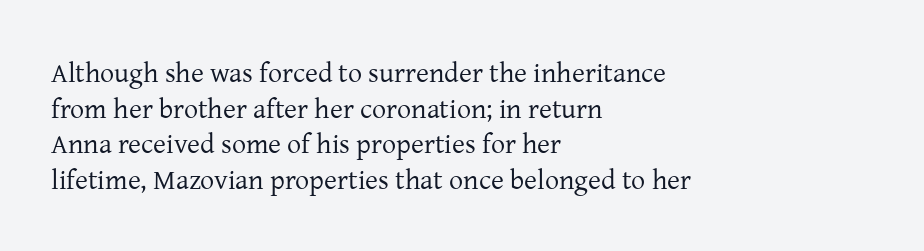
The passage shown is not underscored anywhere. Students, note that the glyphs here touch the page at normal intervals. Evenly set lines give the paragraph a standard silhouette. Serifs: yes, visible at the terminals of the letterforms. This is not heavy type; no bold has been used.
